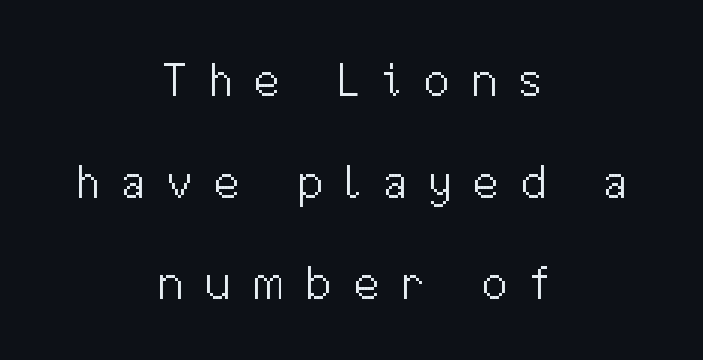
Q: Is the text bold? A: No.
Q: Is the text italic (slanted)? A: No, it is upright.
Q: Is the typeface a serif or a sans-serif typeface? A: Sans-serif.
Q: Is the text underlined? A: No.
Q: How is the paragraph aligned? A: Centered.
Q: Is the spacing between letters normal or unusually wide? A: Unusually wide.
Q: Is the spacing between lines tight, normal or loose? A: Loose.
Q: Width (condensed, normal, or wide)? A: Normal.
Q: Stroke contrast? A: Medium.
Q: x-height? A: Medium.
Q: Monospaced? A: No.
